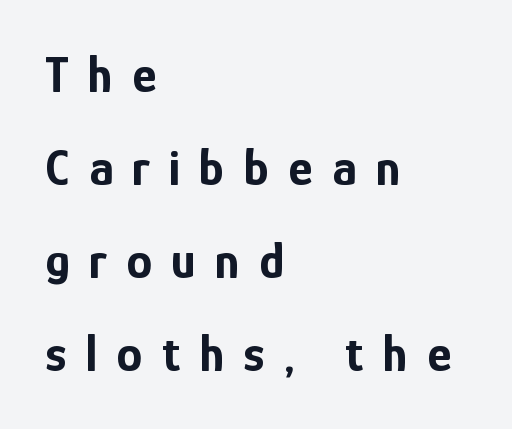
Q: Is the text bold? A: Yes.
Q: Is the text italic (slanted)? A: No, it is upright.
Q: Is the typeface a serif or a sans-serif typeface? A: Sans-serif.
Q: Is the text underlined? A: No.
Q: How is the paragraph aligned? A: Left-aligned.
Q: Is the spacing between letters normal or unusually wide? A: Unusually wide.
Q: Width (condensed, normal, or wide)? A: Condensed.
Q: Stroke contrast? A: Low.
Q: x-height? A: Medium.
Q: Monospaced? A: No.
